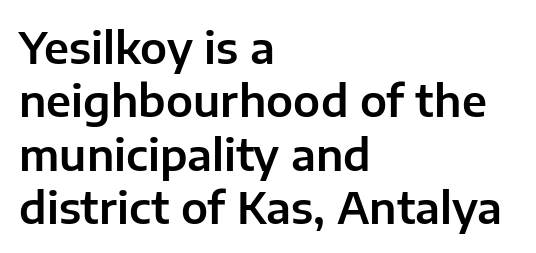
{"serif": "no", "italic": "no", "width": "normal", "stroke_contrast": "low", "x_height": "medium", "monospaced": "no", "underline": "no", "align": "left", "line_spacing_ratio": 1.24, "letter_spacing": "normal", "letter_spacing_em": 0.0, "glyph_px": 43}
